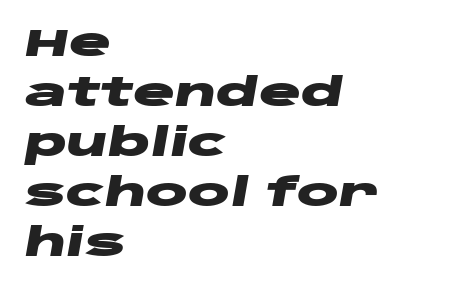
The image shows 39 px heavy, wide type, italic (leaning right); set left-aligned, normal line spacing (1.28x), normal letter spacing, not underlined; low stroke contrast and a large x-height.
